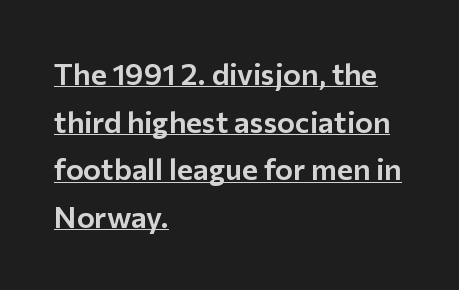
Q: Is the text italic (slanted)? A: No, it is upright.
Q: Is the typeface a serif or a sans-serif typeface? A: Sans-serif.
Q: Is the text underlined? A: Yes.
Q: How is the paragraph aligned? A: Left-aligned.
Q: Is the spacing between letters normal or unusually wide? A: Normal.
Q: Is the spacing between lines tight, normal or loose? A: Normal.
Q: Width (condensed, normal, or wide)? A: Normal.
Q: Stroke contrast? A: Low.
Q: x-height? A: Medium.
Q: Monospaced? A: No.
